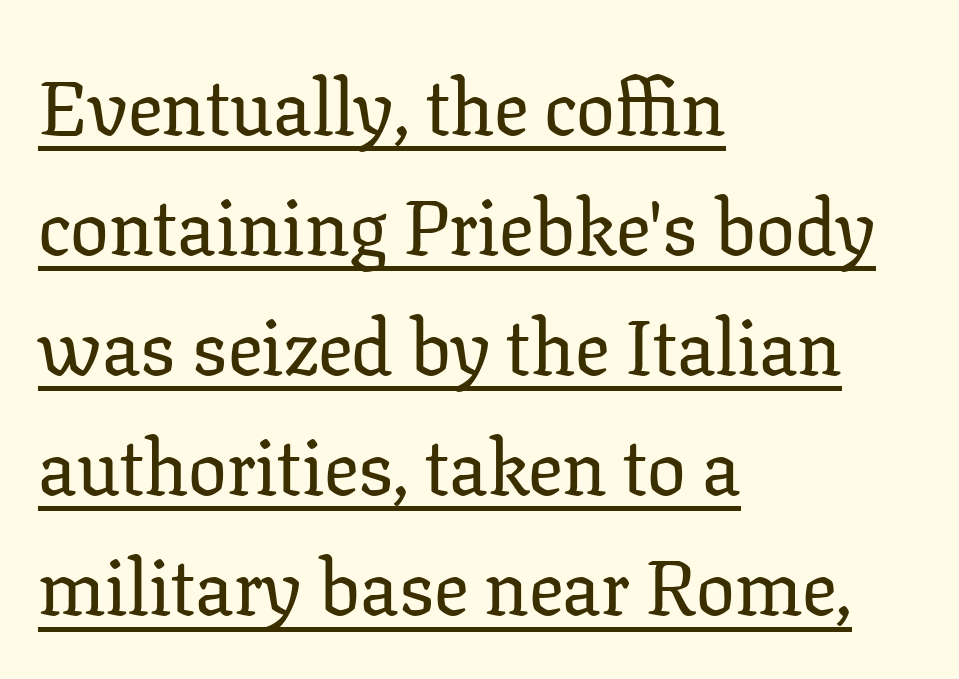
{"serif": "yes", "italic": "no", "width": "normal", "stroke_contrast": "low", "x_height": "medium", "monospaced": "no", "underline": "yes", "align": "left", "line_spacing": "normal", "line_spacing_ratio": 1.56, "letter_spacing": "normal", "letter_spacing_em": 0.0, "glyph_px": 77}
